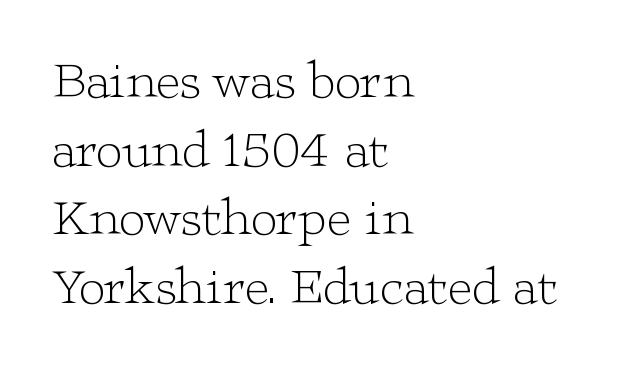
Q: Is the text bold? A: No.
Q: Is the text italic (slanted)? A: No, it is upright.
Q: Is the typeface a serif or a sans-serif typeface? A: Serif.
Q: Is the text underlined? A: No.
Q: How is the paragraph aligned? A: Left-aligned.
Q: Is the spacing between letters normal or unusually wide? A: Normal.
Q: Is the spacing between lines tight, normal or loose? A: Normal.
Q: Width (condensed, normal, or wide)? A: Wide.
Q: Stroke contrast? A: Low.
Q: x-height? A: Medium.
Q: Monospaced? A: No.
